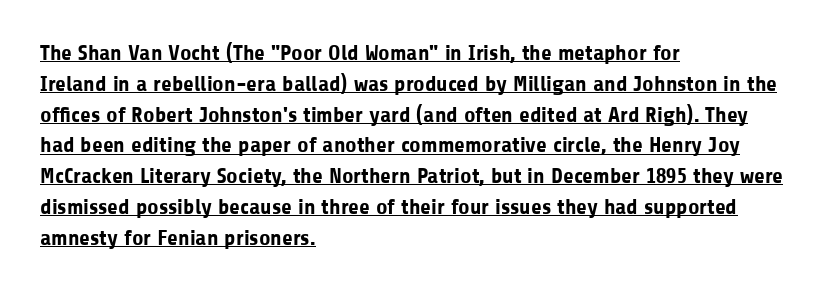
This rendering leaves character spacing at its baseline value. Weight: bold. The letters stand straight up with perfectly vertical stems. Horizontally, the lines are justified to the leading edge only.
